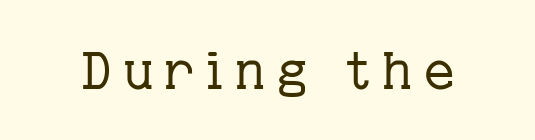
The image shows 52 px regular-weight serif type, upright; set unusually wide letter spacing (+0.22 em), not underlined; low stroke contrast and a medium x-height.
